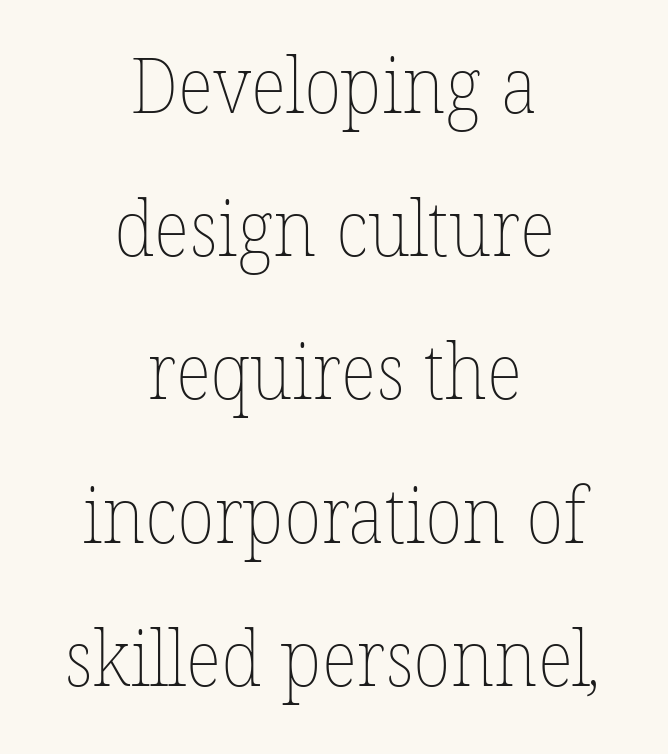
{"bold": "no", "weight": "thin", "width": "normal", "stroke_contrast": "low", "x_height": "medium", "monospaced": "no", "underline": "no", "align": "center", "line_spacing_ratio": 1.86, "letter_spacing": "normal", "letter_spacing_em": 0.0, "glyph_px": 77}
